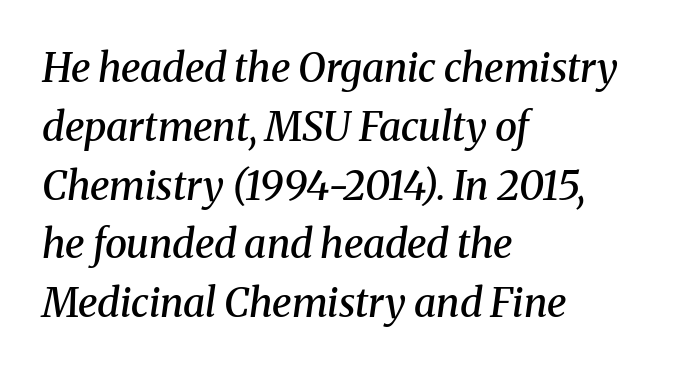
The image shows 40 px semibold serif type, italic (leaning right); set left-aligned, normal line spacing (1.47x), normal letter spacing, not underlined; medium stroke contrast and a medium x-height.
